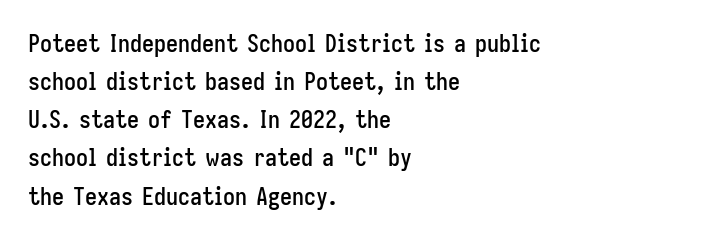
{"italic": "no", "underline": "no", "align": "left", "line_spacing": "normal", "line_spacing_ratio": 1.59, "letter_spacing": "normal", "letter_spacing_em": 0.0, "glyph_px": 24}
